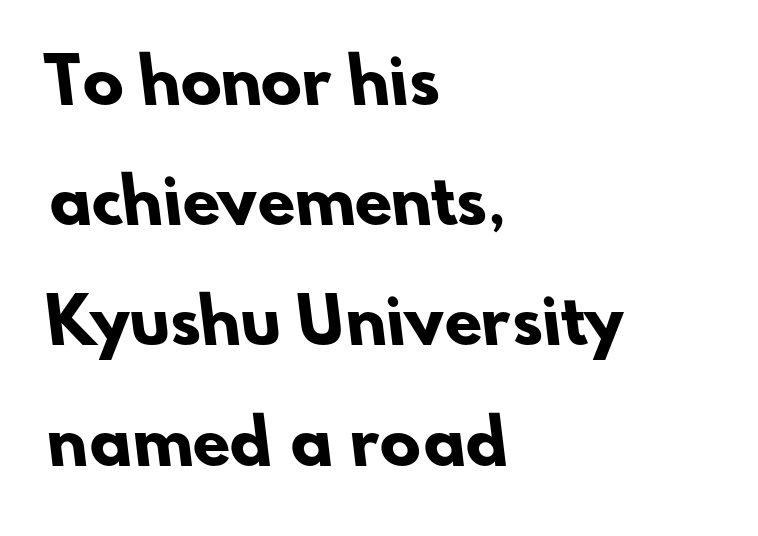
Q: Is the text bold? A: Yes.
Q: Is the typeface a serif or a sans-serif typeface? A: Sans-serif.
Q: Is the text underlined? A: No.
Q: How is the paragraph aligned? A: Left-aligned.
Q: Is the spacing between letters normal or unusually wide? A: Normal.
Q: Is the spacing between lines tight, normal or loose? A: Loose.
Q: Width (condensed, normal, or wide)? A: Normal.
Q: Stroke contrast? A: Low.
Q: x-height? A: Small.
Q: Monospaced? A: No.
